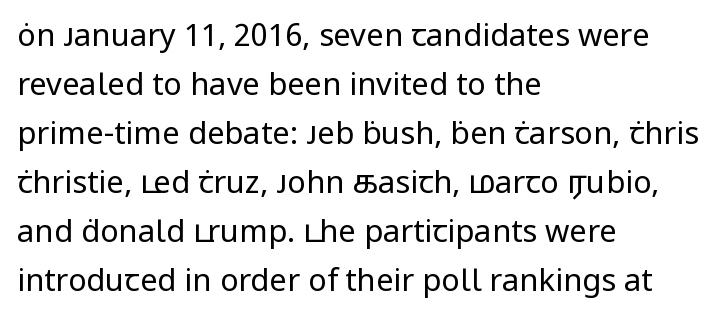
The image shows 31 px regular-weight sans-serif type, upright; set left-aligned, normal line spacing (1.58x), normal letter spacing, not underlined; low stroke contrast and a medium x-height.
